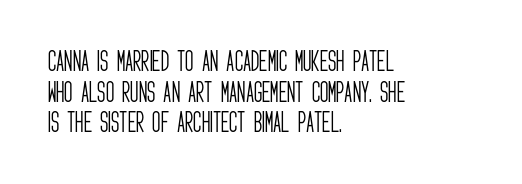
Vertical spacing — default. The text block is weighted toward the left margin, trailing off unevenly rightward. The baseline area is clear. These lines keep a tight, regular rhythm from letter to letter. No extra ink here — the face is not bold.
